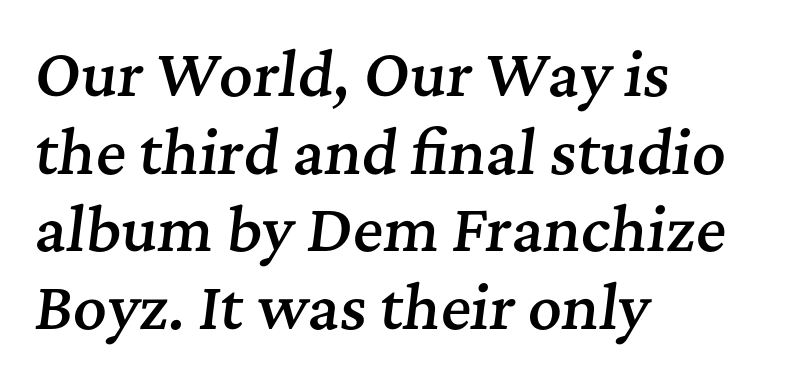
{"serif": "yes", "italic": "yes", "lean": "right", "slant_degrees": 7, "bold": "semi", "weight": "semibold", "width": "normal", "stroke_contrast": "medium", "x_height": "medium", "monospaced": "no", "underline": "no", "align": "left", "line_spacing": "normal", "line_spacing_ratio": 1.34, "letter_spacing": "normal", "letter_spacing_em": 0.0, "glyph_px": 58}
